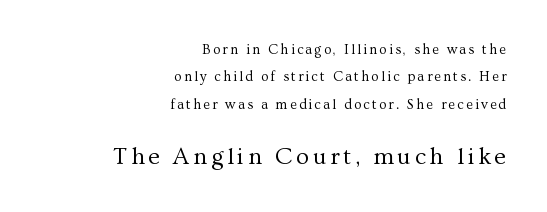
Q: Is the text bold? A: No.
Q: Is the text italic (slanted)? A: No, it is upright.
Q: Is the text underlined? A: No.
Q: How is the paragraph aligned? A: Right-aligned.
Q: Is the spacing between lines tight, normal or loose? A: Loose.
Q: Which block of text is set in a larger size, the first (top) or the second (bottom)? A: The second (bottom) one.
